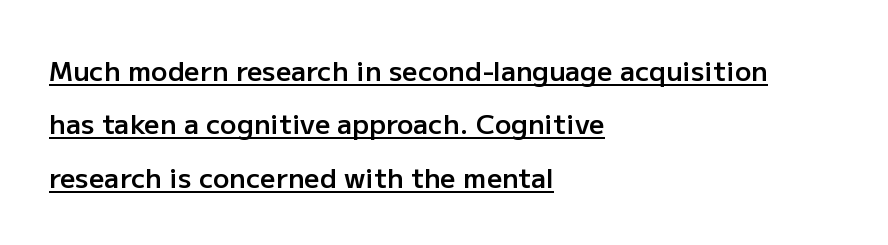
Q: Is the text bold? A: Semi-bold.
Q: Is the text italic (slanted)? A: No, it is upright.
Q: Is the text underlined? A: Yes.
Q: How is the paragraph aligned? A: Left-aligned.
Q: Is the spacing between letters normal or unusually wide? A: Normal.
Q: Is the spacing between lines tight, normal or loose? A: Loose.
